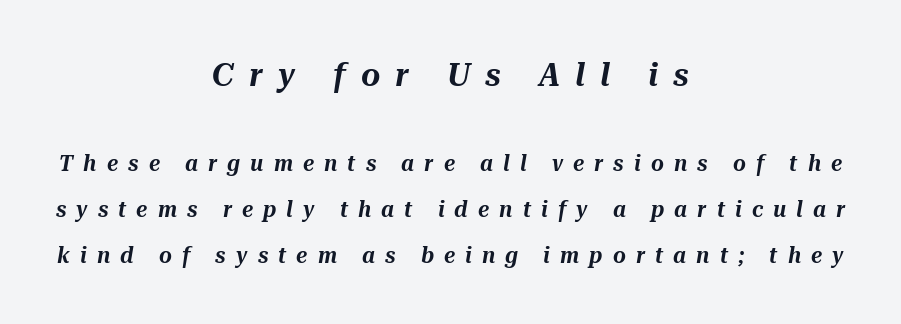
The image shows 33 px text type, italic (leaning right); set centered, loose line spacing (2.08x), unusually wide letter spacing (+0.46 em), not underlined; the first (top) block is 1.5x larger; medium stroke contrast and a medium x-height.
